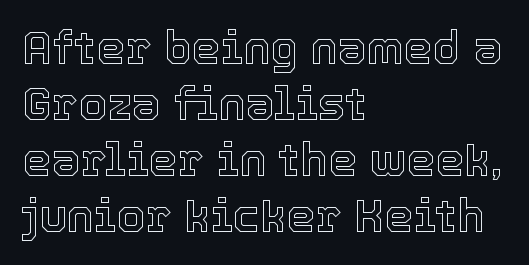
The image shows 46 px text type, upright; set left-aligned, line spacing 1.22x, normal letter spacing, not underlined; a medium x-height.
